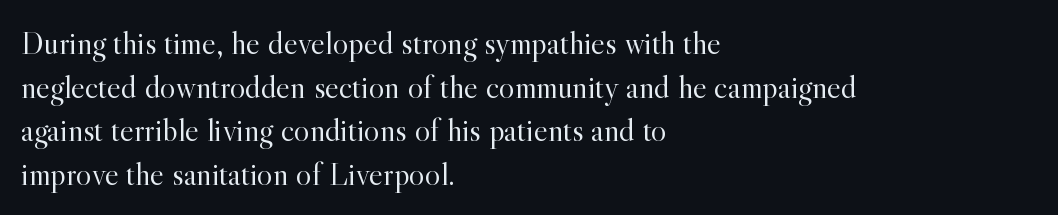
The image shows 33 px light serif type, upright; set left-aligned, normal line spacing (1.32x), normal letter spacing, not underlined; a small x-height.
